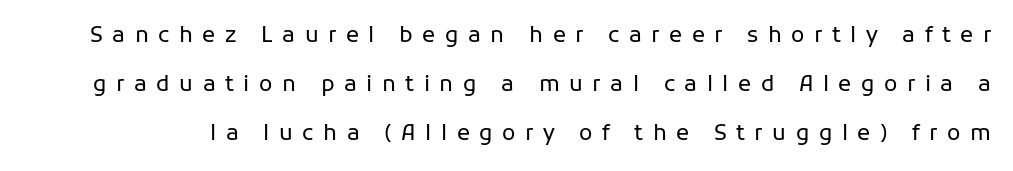
The image shows 22 px text type, upright; set loose line spacing (2.22x), unusually wide letter spacing (+0.43 em), not underlined.
